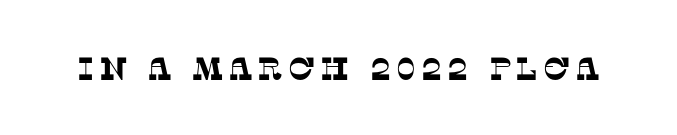
The image shows 32 px serif type; set not underlined; low stroke contrast and a large x-height.
